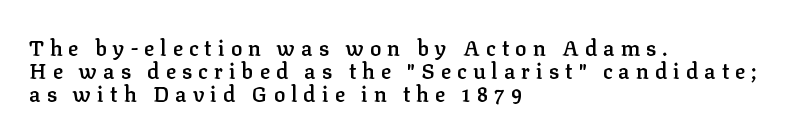
Italic: no, the glyphs are upright roman. You could only call the tracking loose — the letters float apart. The typesetter chose a ragged-right arrangement here. Heft: intermediate — a semibold. Rows of type sit shoulder to shoulder in the vertical direction.
